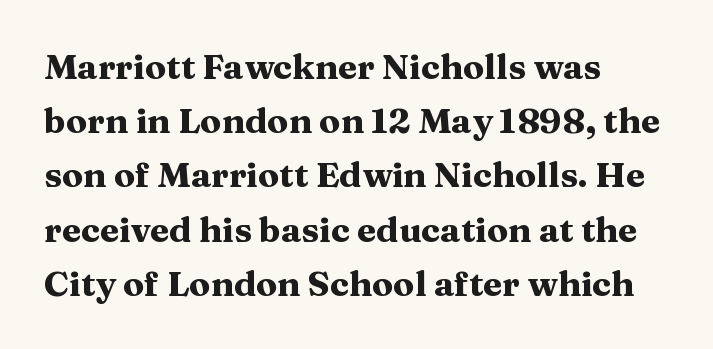
Q: Is the text bold? A: Yes.
Q: Is the text italic (slanted)? A: No, it is upright.
Q: Is the typeface a serif or a sans-serif typeface? A: Serif.
Q: Is the text underlined? A: No.
Q: How is the paragraph aligned? A: Left-aligned.
Q: Is the spacing between letters normal or unusually wide? A: Normal.
Q: Is the spacing between lines tight, normal or loose? A: Normal.
Q: Width (condensed, normal, or wide)? A: Wide.
Q: Stroke contrast? A: Medium.
Q: x-height? A: Medium.
Q: Monospaced? A: No.
